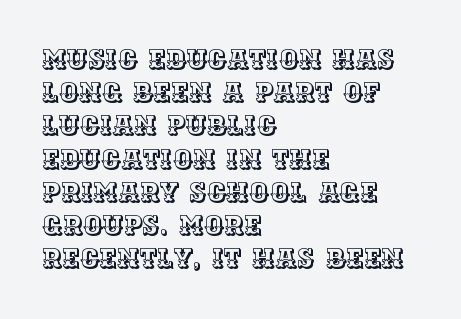
Q: Is the text italic (slanted)? A: No, it is upright.
Q: Is the text underlined? A: No.
Q: How is the paragraph aligned? A: Left-aligned.
Q: Is the spacing between letters normal or unusually wide? A: Normal.
